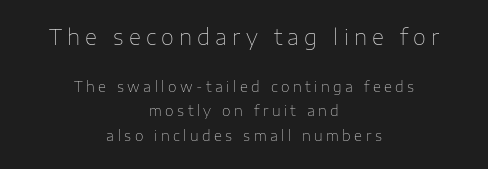
The image shows 21 px text type, upright; set centered, line spacing 1.76x, unusually wide letter spacing (+0.25 em), not underlined; the first (top) block is 1.5x larger.
